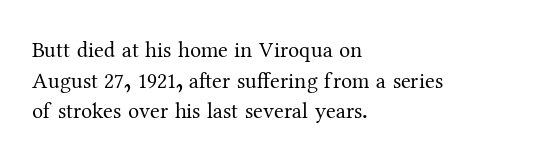
The image shows 22 px text type, upright; set left-aligned, normal line spacing (1.39x), normal letter spacing, not underlined.
